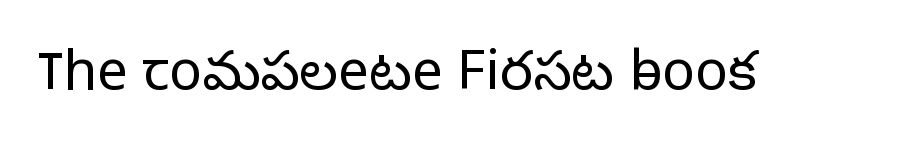
The image shows 55 px light sans-serif type, upright; set normal letter spacing, not underlined; low stroke contrast and a medium x-height.
